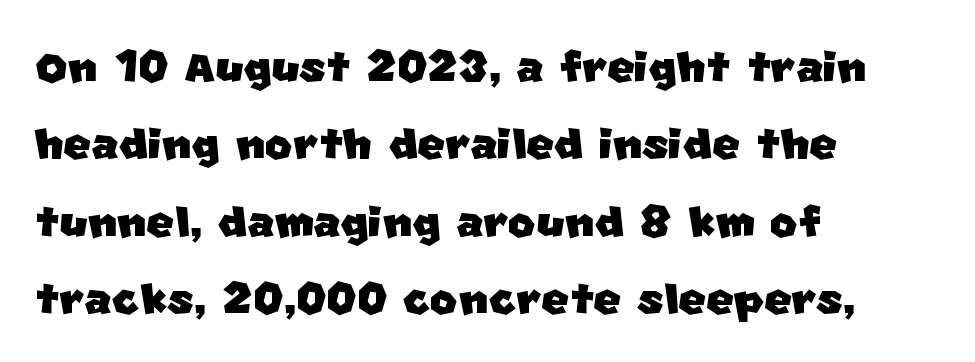
The image shows 59 px sans-serif type; set left-aligned, normal line spacing (1.31x), normal letter spacing, not underlined; low stroke contrast and a large x-height.
